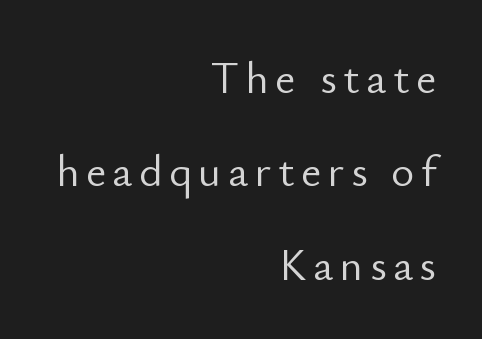
Q: Is the text bold? A: No.
Q: Is the text italic (slanted)? A: No, it is upright.
Q: Is the typeface a serif or a sans-serif typeface? A: Sans-serif.
Q: Is the text underlined? A: No.
Q: How is the paragraph aligned? A: Right-aligned.
Q: Is the spacing between lines tight, normal or loose? A: Loose.
Q: Width (condensed, normal, or wide)? A: Normal.
Q: Stroke contrast? A: Low.
Q: x-height? A: Small.
Q: Monospaced? A: No.
